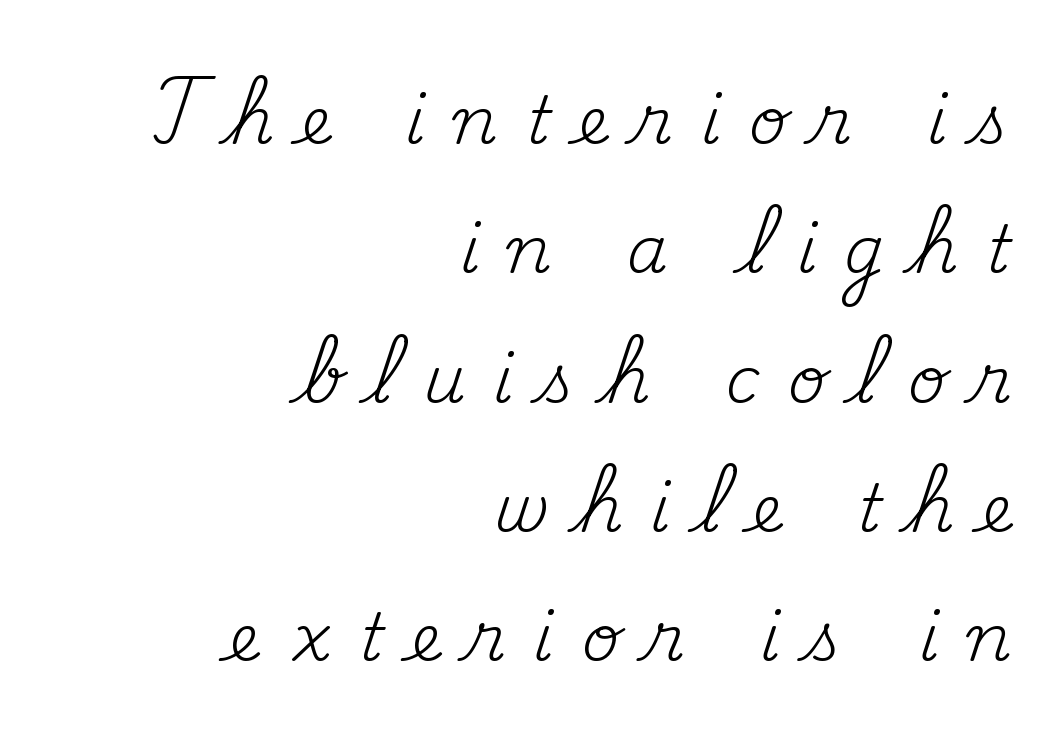
Q: Is the text bold? A: No.
Q: Is the text italic (slanted)? A: Yes.
Q: Is the typeface a serif or a sans-serif typeface? A: Serif.
Q: Is the text underlined? A: No.
Q: How is the paragraph aligned? A: Right-aligned.
Q: Is the spacing between letters normal or unusually wide? A: Unusually wide.
Q: Is the spacing between lines tight, normal or loose? A: Loose.
Q: Width (condensed, normal, or wide)? A: Normal.
Q: Stroke contrast? A: Medium.
Q: x-height? A: Small.
Q: Monospaced? A: No.
